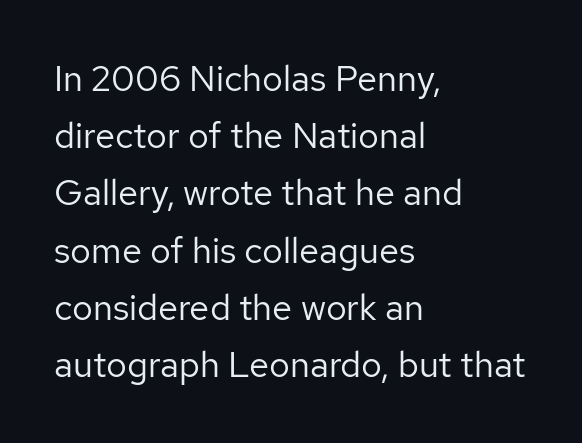
The image shows 36 px regular-weight sans-serif type, upright; set left-aligned, normal line spacing (1.59x), normal letter spacing, not underlined; low stroke contrast and a medium x-height.
